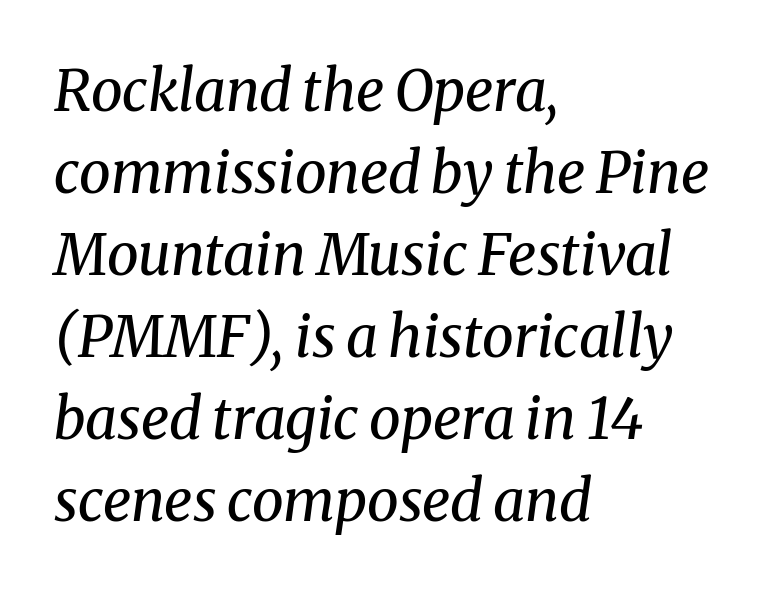
The image shows 57 px regular-weight serif type, italic (leaning right); set left-aligned, normal line spacing (1.44x), normal letter spacing, not underlined; medium stroke contrast and a medium x-height.
